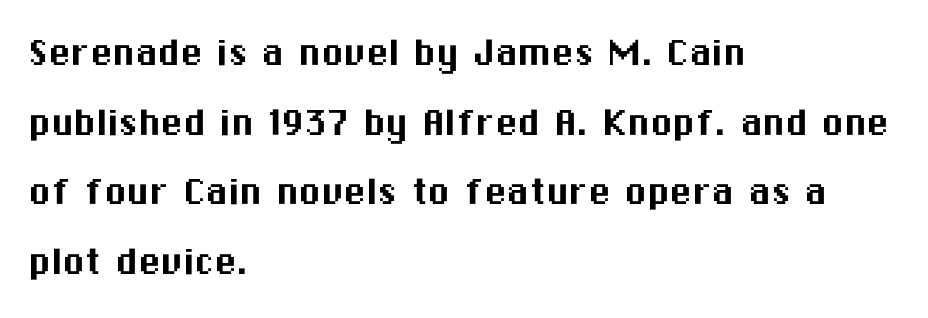
The space between consecutive lines is moderate. Grotesque or geometric, the face here clearly has no serifs. Think of a printed novel: that variable character pitch is what you see here. Reading down the block, your eye returns to a fixed left position each line.
